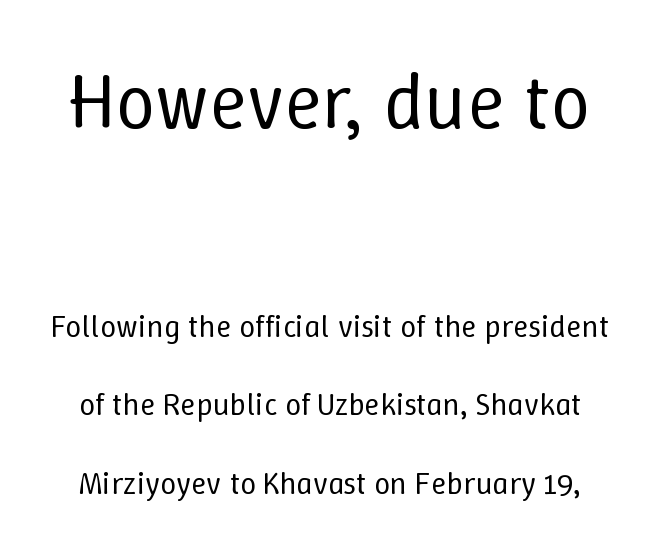
The image shows 79 px regular-weight type, upright; set loose line spacing (2.45x), normal letter spacing, not underlined; the first (top) block is 2.47x larger; low stroke contrast and a medium x-height.
